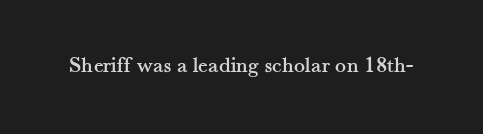
The image shows 23 px text type, upright; set normal letter spacing, not underlined.
